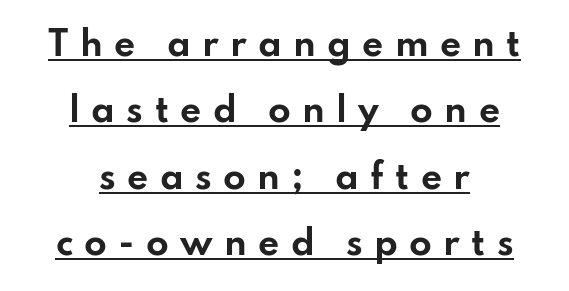
Q: Is the text bold? A: Yes.
Q: Is the text italic (slanted)? A: No, it is upright.
Q: Is the typeface a serif or a sans-serif typeface? A: Sans-serif.
Q: Is the text underlined? A: Yes.
Q: How is the paragraph aligned? A: Centered.
Q: Is the spacing between letters normal or unusually wide? A: Unusually wide.
Q: Is the spacing between lines tight, normal or loose? A: Loose.
Q: Width (condensed, normal, or wide)? A: Wide.
Q: Stroke contrast? A: Low.
Q: x-height? A: Small.
Q: Monospaced? A: No.
